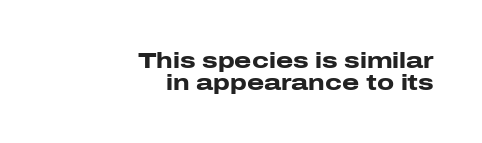
Q: Is the text bold? A: Yes.
Q: Is the text italic (slanted)? A: No, it is upright.
Q: Is the text underlined? A: No.
Q: How is the paragraph aligned? A: Right-aligned.
Q: Is the spacing between letters normal or unusually wide? A: Normal.
Q: Is the spacing between lines tight, normal or loose? A: Tight.
